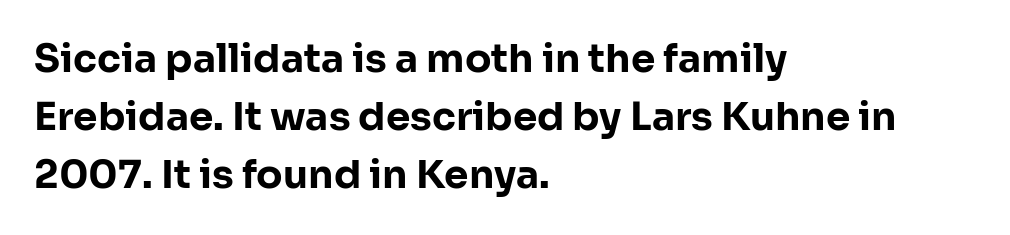
Proportional: the letters do not fall into vertical columns. As a designer I'd log this as weight 700, bold. If you drew a ruler down the left edge, every line would touch it. Observe the absence of serifs on each vertical stroke in this sample. Descenders are the only things crossing below the line.
